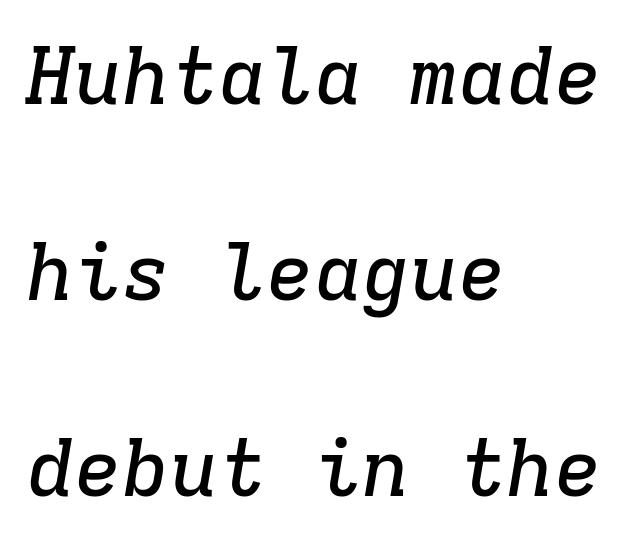
Q: Is the text italic (slanted)? A: Yes, it leans right by about 9 degrees.
Q: Is the typeface a serif or a sans-serif typeface? A: Serif.
Q: Is the text underlined? A: No.
Q: How is the paragraph aligned? A: Left-aligned.
Q: Is the spacing between letters normal or unusually wide? A: Normal.
Q: Is the spacing between lines tight, normal or loose? A: Loose.
Q: Width (condensed, normal, or wide)? A: Normal.
Q: Stroke contrast? A: Low.
Q: x-height? A: Medium.
Q: Monospaced? A: Yes.
